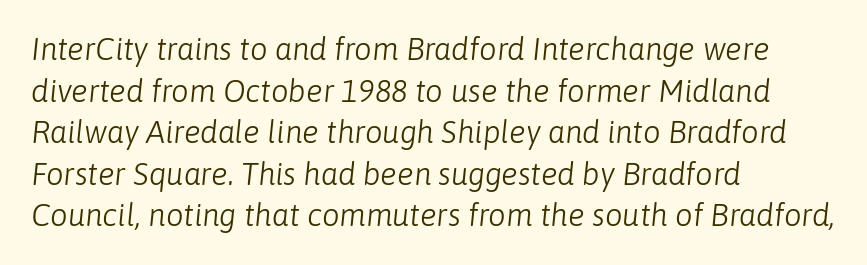
You could not count columns in this text — the font is proportionally spaced. Does the lettering tilt? It does — this is italic. Line starts are locked; line ends wander. Normally led — the rows are evenly, conventionally spaced. The passage shown is not underscored anywhere. Compared with typical body copy, the letter spacing here is the same.
